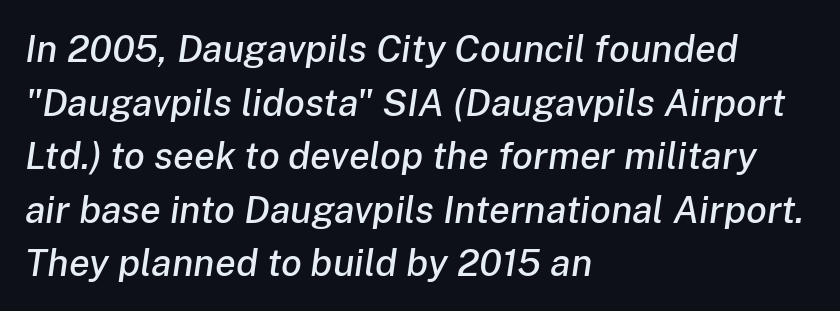
{"italic": "yes", "lean": "right", "slant_degrees": 8, "width": "normal", "stroke_contrast": "low", "x_height": "medium", "monospaced": "no", "underline": "no", "align": "left", "line_spacing": "normal", "line_spacing_ratio": 1.41, "letter_spacing": "normal", "letter_spacing_em": 0.0, "glyph_px": 38}
